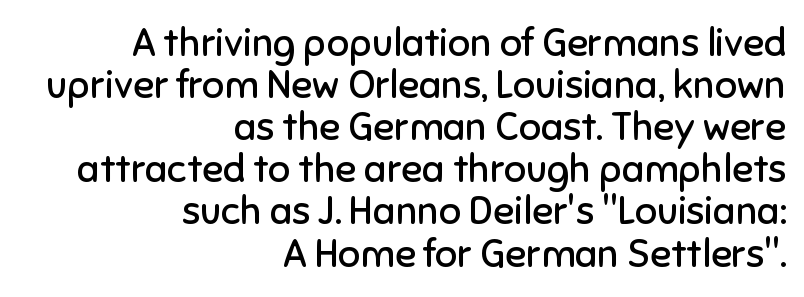
Q: Is the text bold? A: No.
Q: Is the text italic (slanted)? A: No, it is upright.
Q: Is the typeface a serif or a sans-serif typeface? A: Sans-serif.
Q: Is the text underlined? A: No.
Q: How is the paragraph aligned? A: Right-aligned.
Q: Is the spacing between letters normal or unusually wide? A: Normal.
Q: Is the spacing between lines tight, normal or loose? A: Tight.
Q: Width (condensed, normal, or wide)? A: Normal.
Q: Stroke contrast? A: Low.
Q: x-height? A: Medium.
Q: Monospaced? A: No.
